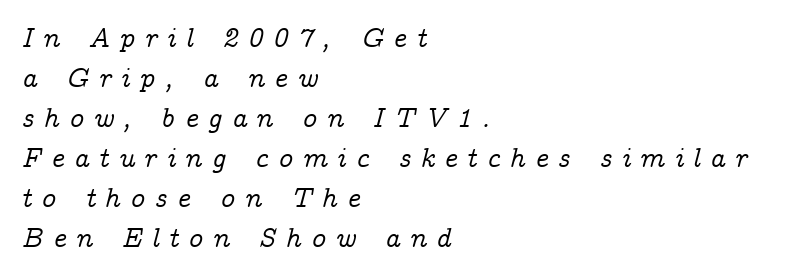
These lines stack with their left ends in a neat column. Looking at the ascenders, they clearly lean. Horizontal bands of white between lines are of average thickness. Quick note: underline off. The tracking reads as deliberately expanded to a designer's eye. Looks like regular typesetting: each glyph gets only the width it needs.
